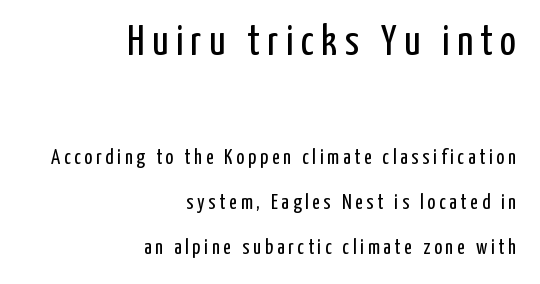
{"serif": "no", "italic": "no", "bold": "no", "weight": "regular", "width": "condensed", "stroke_contrast": "low", "x_height": "medium", "monospaced": "no", "underline": "no", "align": "right", "line_spacing": "loose", "line_spacing_ratio": 2.15, "larger_block": "first", "size_ratio": 2.0, "glyph_px": 42}
